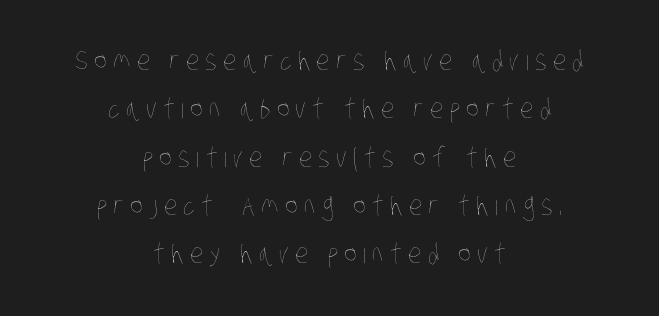
The whitespace from short lines is split evenly between both sides. The characters are drawn with everyday or finer stroke widths. The gaps between neighbouring characters are conspicuously large. The gap between lines stays unmarked.
